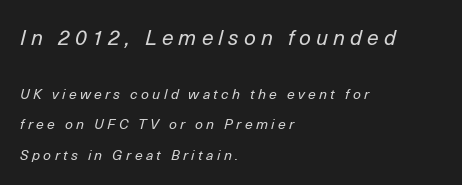
The image shows 21 px text type, italic (leaning right); set left-aligned, loose line spacing (2.16x), unusually wide letter spacing (+0.24 em), not underlined; the first (top) block is 1.5x larger.
